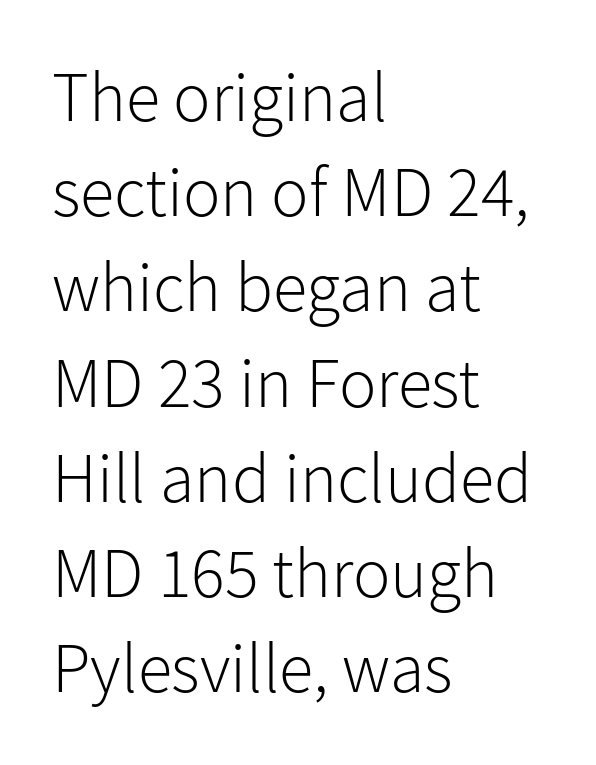
Q: Is the text bold? A: No.
Q: Is the text italic (slanted)? A: No, it is upright.
Q: Is the typeface a serif or a sans-serif typeface? A: Sans-serif.
Q: Is the text underlined? A: No.
Q: How is the paragraph aligned? A: Left-aligned.
Q: Is the spacing between letters normal or unusually wide? A: Normal.
Q: Is the spacing between lines tight, normal or loose? A: Normal.
Q: Width (condensed, normal, or wide)? A: Normal.
Q: Stroke contrast? A: Low.
Q: x-height? A: Medium.
Q: Monospaced? A: No.
